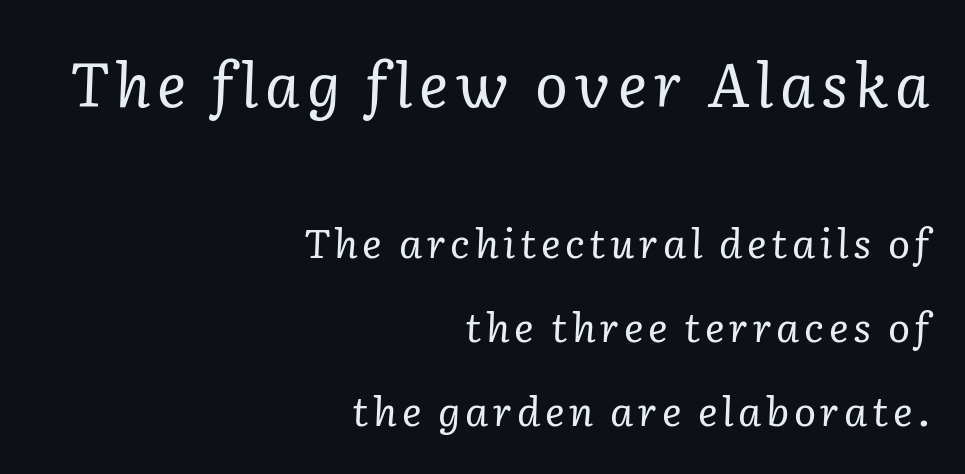
{"serif": "yes", "italic": "yes", "lean": "right", "slant_degrees": 2, "bold": "no", "weight": "regular", "width": "normal", "stroke_contrast": "low", "x_height": "medium", "monospaced": "no", "underline": "no", "align": "right", "line_spacing": "loose", "line_spacing_ratio": 2.05, "larger_block": "first", "size_ratio": 1.49, "glyph_px": 61}
